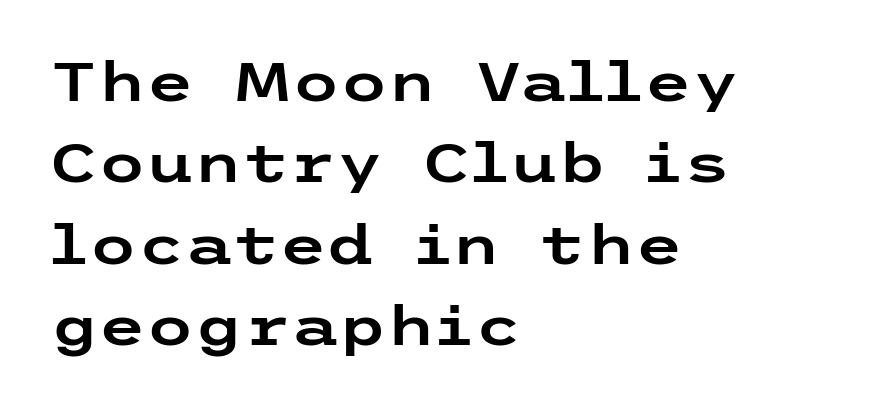
The image shows 55 px wide sans-serif type, upright; set left-aligned, normal line spacing (1.48x), normal letter spacing, not underlined; low stroke contrast and a medium x-height.
